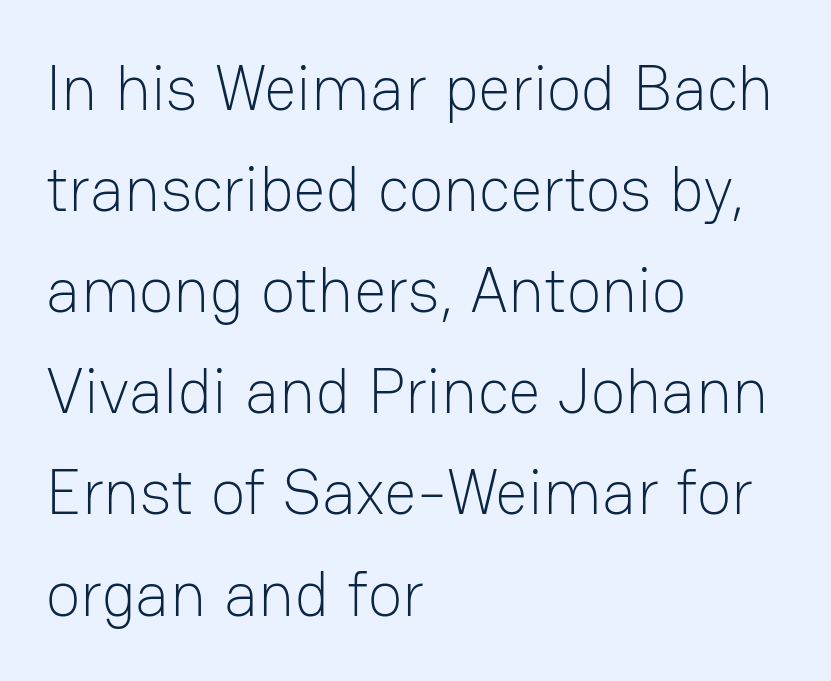
The image shows 64 px light sans-serif type, upright; set left-aligned, normal line spacing (1.58x), normal letter spacing, not underlined; low stroke contrast and a medium x-height.
